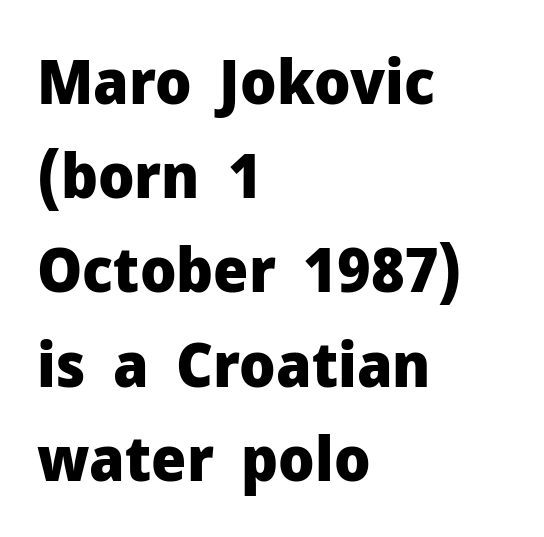
{"serif": "no", "italic": "no", "bold": "yes", "weight": "heavy", "width": "normal", "stroke_contrast": "low", "x_height": "medium", "monospaced": "no", "underline": "no", "align": "left", "line_spacing": "normal", "line_spacing_ratio": 1.52, "letter_spacing": "normal", "letter_spacing_em": 0.0, "glyph_px": 62}
